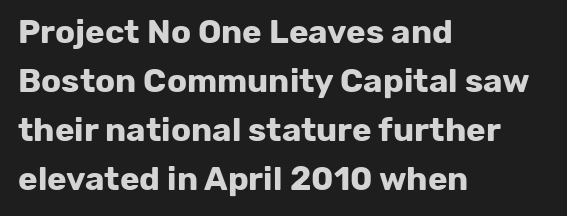
{"serif": "no", "italic": "no", "bold": "yes", "weight": "bold", "width": "normal", "stroke_contrast": "low", "x_height": "medium", "monospaced": "no", "underline": "no", "align": "left", "line_spacing": "normal", "line_spacing_ratio": 1.48, "letter_spacing": "normal", "letter_spacing_em": 0.0, "glyph_px": 33}
